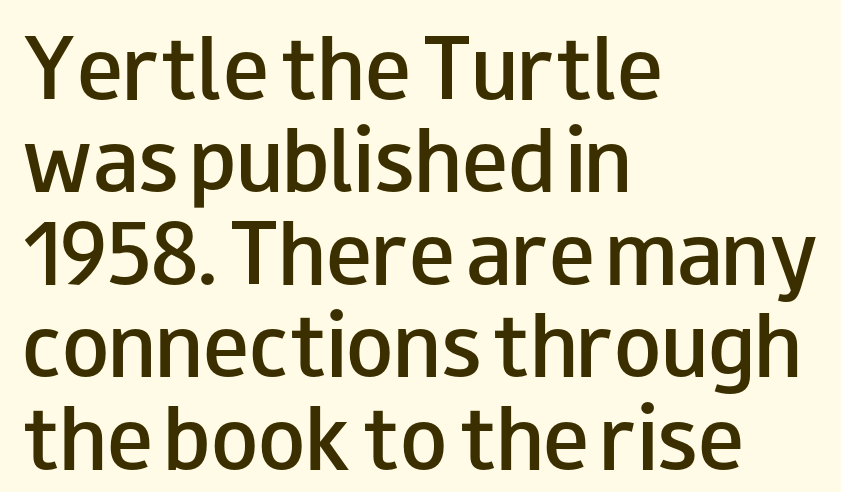
{"serif": "no", "italic": "no", "bold": "semi", "weight": "semibold", "width": "wide", "stroke_contrast": "low", "x_height": "small", "monospaced": "no", "underline": "no", "align": "left", "line_spacing_ratio": 1.2, "letter_spacing": "normal", "letter_spacing_em": 0.0, "glyph_px": 77}
